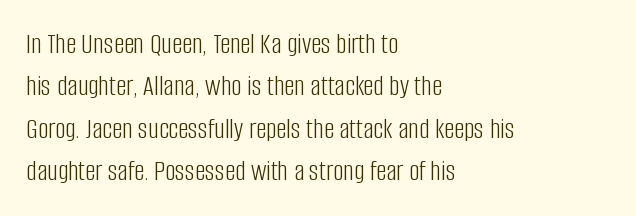
If you drew a ruler down the left edge, every line would touch it. Each letter keeps its own natural width here, so spacing adapts to shape. Rows of type keep a routine distance in the vertical direction. A quiet, ordinary-to-light weight characterises the typeface. Does extra space separate the letters? No, they use regular spacing. This is sans-serif lettering, the kind often seen on screens and signage.
